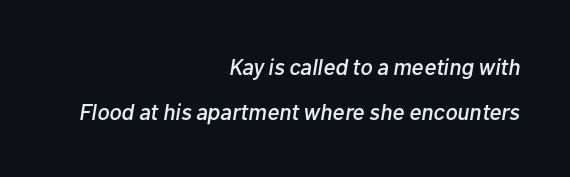
{"italic": "yes", "lean": "right", "slant_degrees": 10, "underline": "no", "align": "right", "line_spacing": "loose", "line_spacing_ratio": 1.96, "letter_spacing": "normal", "letter_spacing_em": 0.0, "glyph_px": 23}
